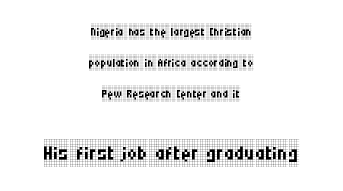
{"serif": "yes", "italic": "no", "bold": "no", "weight": "regular", "width": "condensed", "stroke_contrast": "low", "x_height": "large", "monospaced": "no", "underline": "no", "align": "center", "line_spacing": "loose", "line_spacing_ratio": 1.93, "letter_spacing": "normal", "letter_spacing_em": 0.0, "larger_block": "second", "size_ratio": 1.75, "glyph_px": 28}
